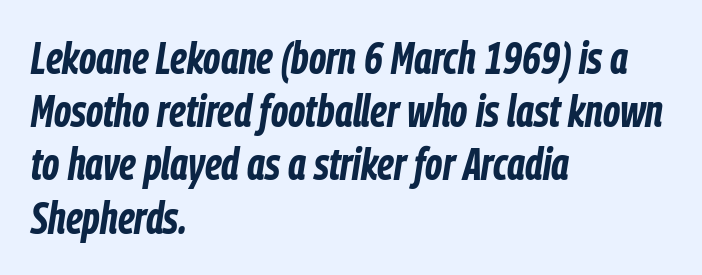
Q: Is the text bold? A: Yes.
Q: Is the text italic (slanted)? A: Yes, it leans right by about 9 degrees.
Q: Is the text underlined? A: No.
Q: How is the paragraph aligned? A: Left-aligned.
Q: Is the spacing between letters normal or unusually wide? A: Normal.
Q: Width (condensed, normal, or wide)? A: Condensed.
Q: Stroke contrast? A: Low.
Q: x-height? A: Medium.
Q: Monospaced? A: No.
